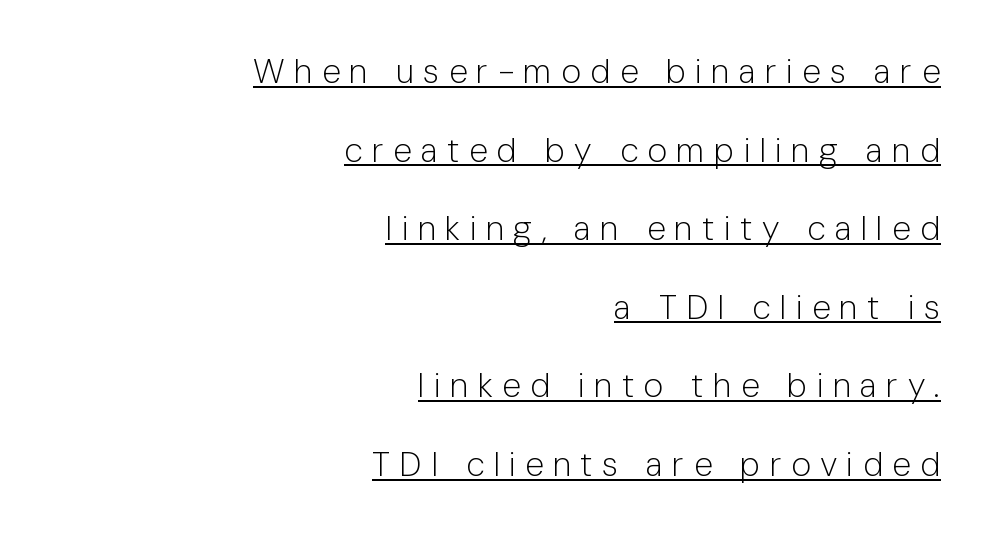
Q: Is the text bold? A: No.
Q: Is the text italic (slanted)? A: No, it is upright.
Q: Is the typeface a serif or a sans-serif typeface? A: Sans-serif.
Q: Is the text underlined? A: Yes.
Q: How is the paragraph aligned? A: Right-aligned.
Q: Is the spacing between letters normal or unusually wide? A: Unusually wide.
Q: Is the spacing between lines tight, normal or loose? A: Loose.
Q: Width (condensed, normal, or wide)? A: Normal.
Q: Stroke contrast? A: Low.
Q: x-height? A: Medium.
Q: Monospaced? A: No.
